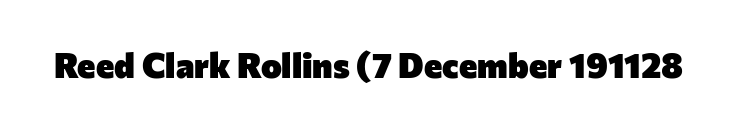
The image shows 35 px heavy sans-serif type, upright; set normal letter spacing, not underlined; low stroke contrast and a medium x-height.
